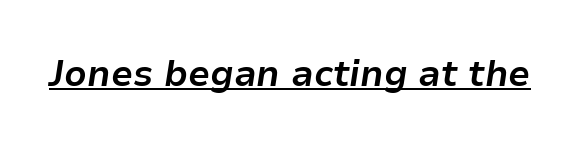
A typesetter would call this proportional, since set widths differ per character. No extra tracking has been applied to these lines. On the weight axis this lands at bold, roughly 700. These characters rest on top of a visible drawn line. The lettering tilts uniformly, giving the passage an italic look.
